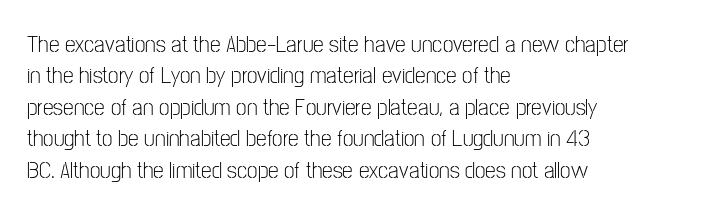
{"italic": "no", "bold": "no", "underline": "no", "align": "left", "line_spacing": "normal", "line_spacing_ratio": 1.31, "letter_spacing": "normal", "letter_spacing_em": 0.0, "glyph_px": 24}
